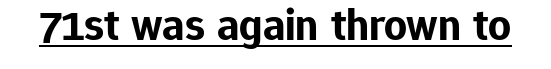
The image shows 45 px bold sans-serif type, upright; set normal letter spacing, underlined; low stroke contrast and a medium x-height.
